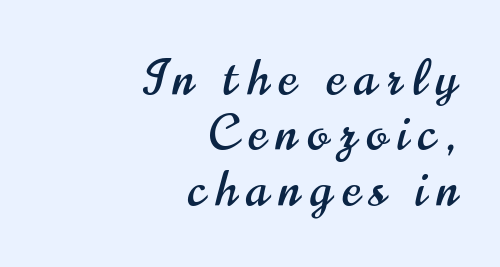
{"serif": "no", "width": "condensed", "stroke_contrast": "high", "x_height": "small", "monospaced": "no", "underline": "no", "align": "right", "line_spacing": "tight", "line_spacing_ratio": 1.13, "letter_spacing": "wide", "letter_spacing_em": 0.21, "glyph_px": 49}
